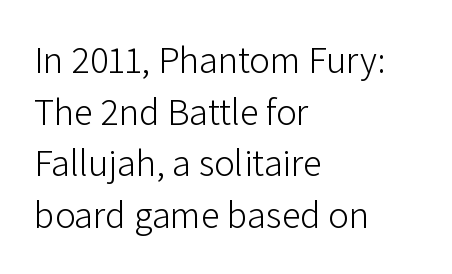
The image shows 38 px light sans-serif type, upright; set left-aligned, normal line spacing (1.36x), normal letter spacing, not underlined; low stroke contrast and a medium x-height.
